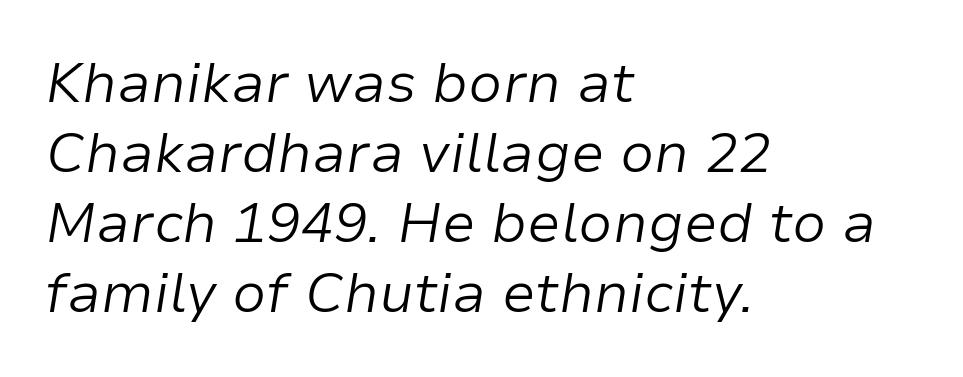
{"italic": "yes", "lean": "right", "slant_degrees": 9, "bold": "no", "weight": "light", "width": "normal", "stroke_contrast": "low", "x_height": "medium", "monospaced": "no", "underline": "no", "align": "left", "line_spacing": "normal", "line_spacing_ratio": 1.25, "letter_spacing": "normal", "letter_spacing_em": 0.0, "glyph_px": 56}
